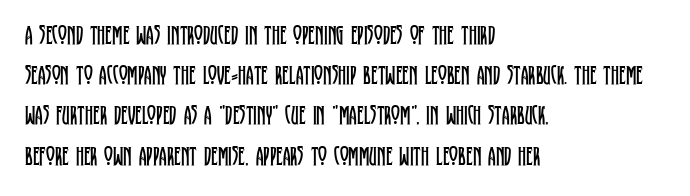
Q: Is the text bold? A: No.
Q: Is the text italic (slanted)? A: No, it is upright.
Q: Is the text underlined? A: No.
Q: How is the paragraph aligned? A: Left-aligned.
Q: Is the spacing between letters normal or unusually wide? A: Normal.
Q: Is the spacing between lines tight, normal or loose? A: Normal.
